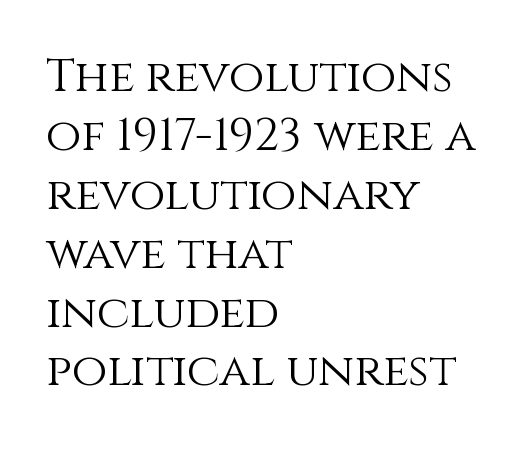
You could not count columns in this text — the font is proportionally spaced. The lines sit at an ordinary, default distance from one another. The specimen omits any rule beneath the text block's lines. This is roman type, the default non-slanted kind. This rendering uses left alignment, leaving the right contour irregular.
